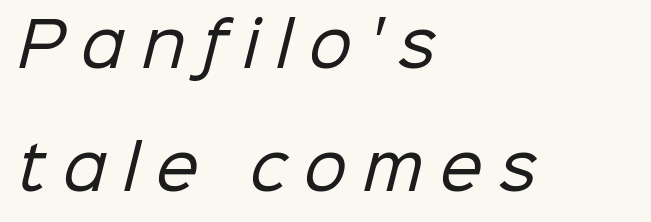
Look at the tracking — it's clearly loosened, letters drifting apart. Nope, no serifs anywhere on these letters. The rendering anchors every line to the left-hand side. You could not count columns in this text — the font is proportionally spaced. Heft: none added — not bold.
